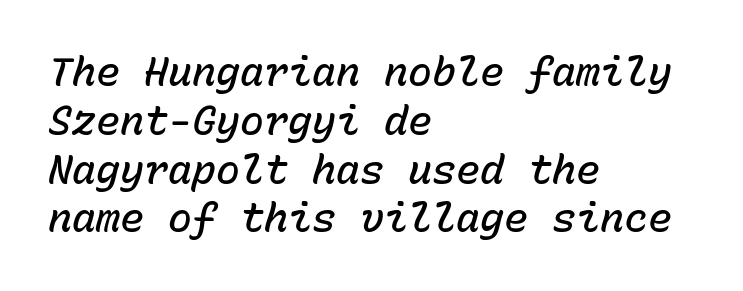
{"italic": "yes", "lean": "right", "slant_degrees": 15, "bold": "semi", "weight": "semibold", "width": "normal", "stroke_contrast": "low", "x_height": "medium", "monospaced": "yes", "underline": "no", "align": "left", "line_spacing_ratio": 1.22, "letter_spacing": "normal", "letter_spacing_em": 0.0, "glyph_px": 40}
